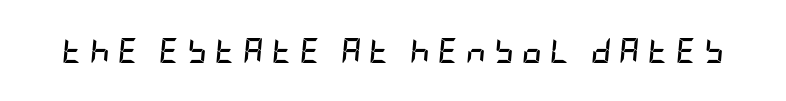
The image shows 25 px bold type, italic (leaning right); set unusually wide letter spacing (+0.31 em), not underlined.
